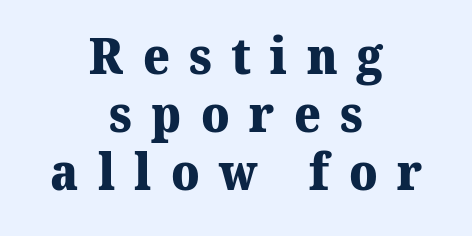
Q: Is the text bold? A: Yes.
Q: Is the typeface a serif or a sans-serif typeface? A: Serif.
Q: Is the text underlined? A: No.
Q: How is the paragraph aligned? A: Centered.
Q: Is the spacing between letters normal or unusually wide? A: Unusually wide.
Q: Is the spacing between lines tight, normal or loose? A: Tight.
Q: Width (condensed, normal, or wide)? A: Normal.
Q: Stroke contrast? A: Medium.
Q: x-height? A: Medium.
Q: Monospaced? A: No.
